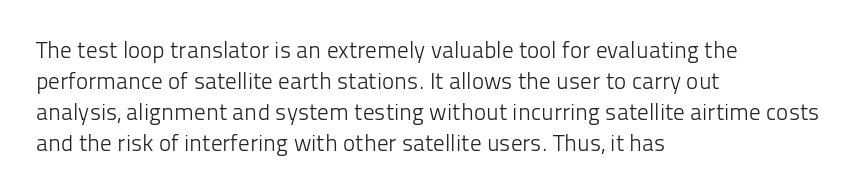
{"italic": "no", "bold": "no", "underline": "no", "align": "left", "line_spacing": "normal", "line_spacing_ratio": 1.35, "letter_spacing": "normal", "letter_spacing_em": 0.0, "glyph_px": 23}
